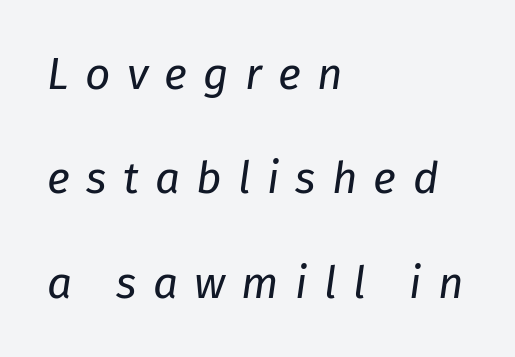
Has an underline been added? It has not. In terms of leading, this rendering errs on the spacious side. Each word looks stretched out because of the extra space between its letters. Layout note: lines flush left. Do the characters align in a grid? No, the font is proportional. This is not heavy type; no bold has been used.
